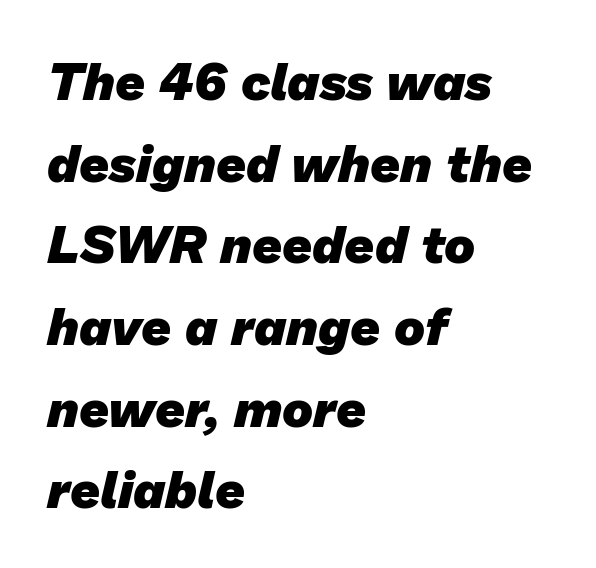
The image shows 52 px heavy sans-serif type; set left-aligned, normal line spacing (1.57x), normal letter spacing, not underlined; low stroke contrast and a medium x-height.
